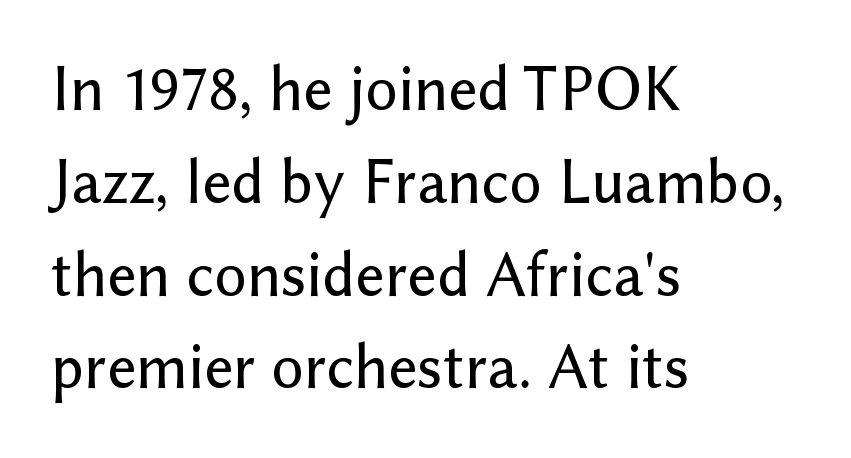
Q: Is the text italic (slanted)? A: No, it is upright.
Q: Is the typeface a serif or a sans-serif typeface? A: Sans-serif.
Q: Is the text underlined? A: No.
Q: How is the paragraph aligned? A: Left-aligned.
Q: Is the spacing between letters normal or unusually wide? A: Normal.
Q: Is the spacing between lines tight, normal or loose? A: Normal.
Q: Width (condensed, normal, or wide)? A: Normal.
Q: Stroke contrast? A: Low.
Q: x-height? A: Medium.
Q: Monospaced? A: No.
